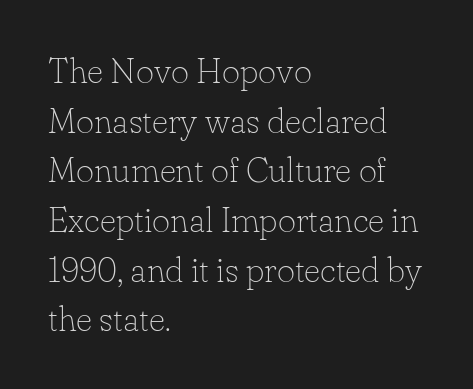
{"serif": "yes", "italic": "no", "bold": "no", "weight": "thin", "width": "normal", "stroke_contrast": "low", "x_height": "small", "monospaced": "no", "underline": "no", "align": "left", "line_spacing": "normal", "line_spacing_ratio": 1.42, "letter_spacing": "normal", "letter_spacing_em": 0.0, "glyph_px": 35}
